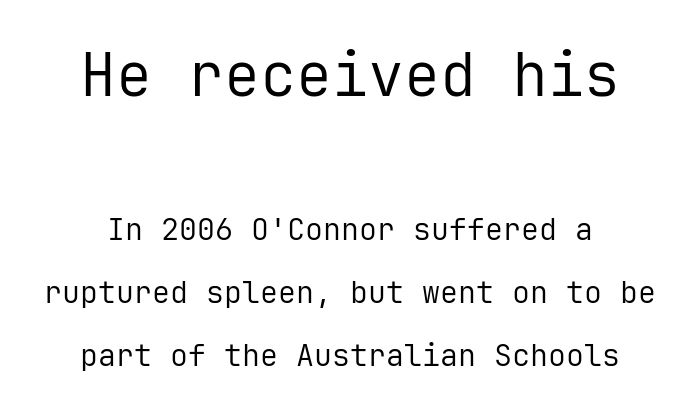
Q: Is the text bold? A: No.
Q: Is the text italic (slanted)? A: No, it is upright.
Q: Is the typeface a serif or a sans-serif typeface? A: Sans-serif.
Q: Is the text underlined? A: No.
Q: Is the spacing between letters normal or unusually wide? A: Normal.
Q: Is the spacing between lines tight, normal or loose? A: Loose.
Q: Which block of text is set in a larger size, the first (top) or the second (bottom)? A: The first (top) one.
Q: Width (condensed, normal, or wide)? A: Normal.
Q: Stroke contrast? A: Low.
Q: x-height? A: Medium.
Q: Monospaced? A: Yes.
